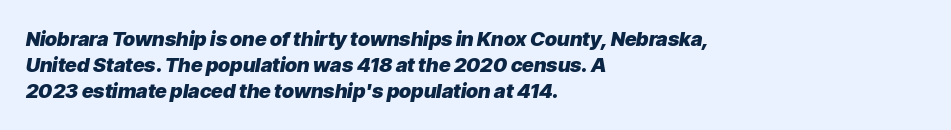
{"italic": "yes", "lean": "right", "slant_degrees": 9, "bold": "yes", "underline": "no", "align": "left", "line_spacing": "normal", "line_spacing_ratio": 1.31, "letter_spacing": "normal", "letter_spacing_em": 0.0, "glyph_px": 20}
